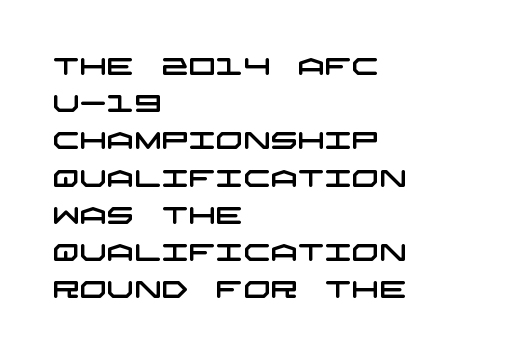
Q: Is the text underlined? A: No.
Q: How is the paragraph aligned? A: Left-aligned.
Q: Is the spacing between letters normal or unusually wide? A: Normal.
Q: Is the spacing between lines tight, normal or loose? A: Normal.
